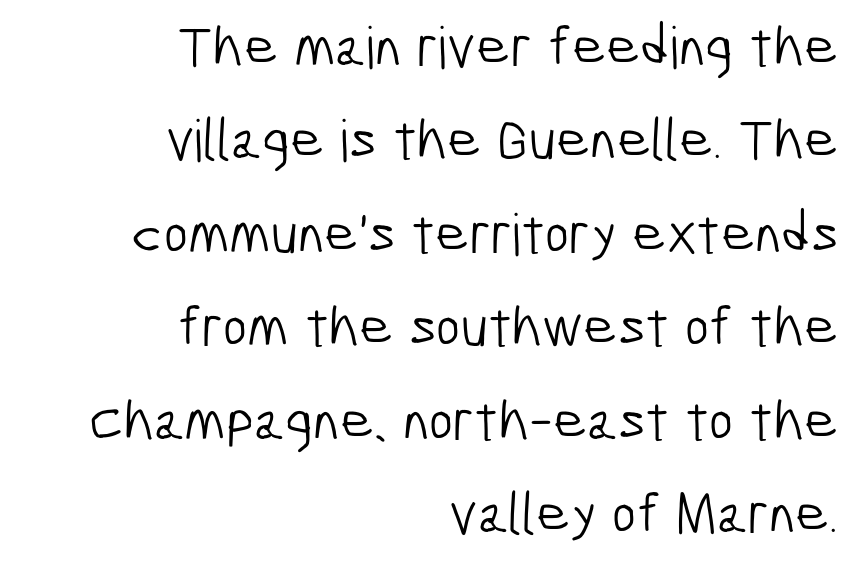
Q: Is the text bold? A: No.
Q: Is the typeface a serif or a sans-serif typeface? A: Sans-serif.
Q: Is the text underlined? A: No.
Q: How is the paragraph aligned? A: Right-aligned.
Q: Is the spacing between letters normal or unusually wide? A: Normal.
Q: Is the spacing between lines tight, normal or loose? A: Normal.
Q: Width (condensed, normal, or wide)? A: Condensed.
Q: Stroke contrast? A: Low.
Q: x-height? A: Medium.
Q: Monospaced? A: No.
